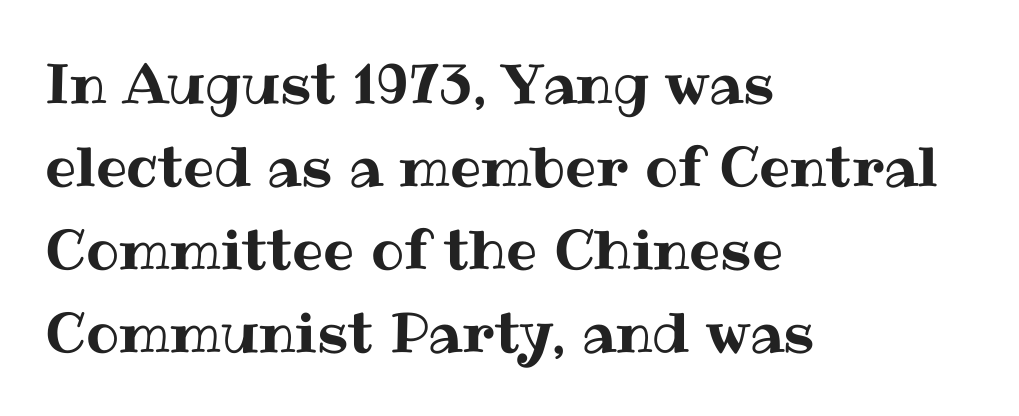
Q: Is the text italic (slanted)? A: No, it is upright.
Q: Is the text underlined? A: No.
Q: How is the paragraph aligned? A: Left-aligned.
Q: Is the spacing between letters normal or unusually wide? A: Normal.
Q: Is the spacing between lines tight, normal or loose? A: Normal.
Q: Width (condensed, normal, or wide)? A: Normal.
Q: Stroke contrast? A: Medium.
Q: x-height? A: Medium.
Q: Monospaced? A: No.
